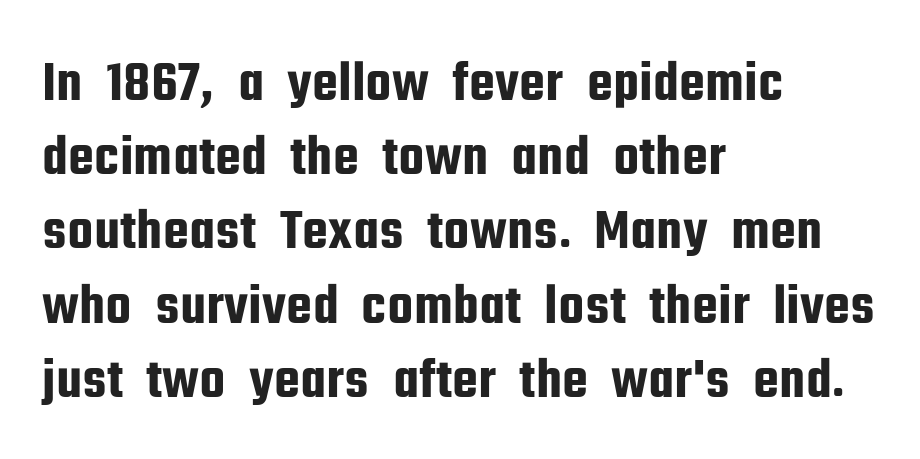
Q: Is the text italic (slanted)? A: No, it is upright.
Q: Is the typeface a serif or a sans-serif typeface? A: Sans-serif.
Q: Is the text underlined? A: No.
Q: How is the paragraph aligned? A: Left-aligned.
Q: Is the spacing between letters normal or unusually wide? A: Normal.
Q: Is the spacing between lines tight, normal or loose? A: Normal.
Q: Width (condensed, normal, or wide)? A: Condensed.
Q: Stroke contrast? A: Low.
Q: x-height? A: Medium.
Q: Monospaced? A: No.
